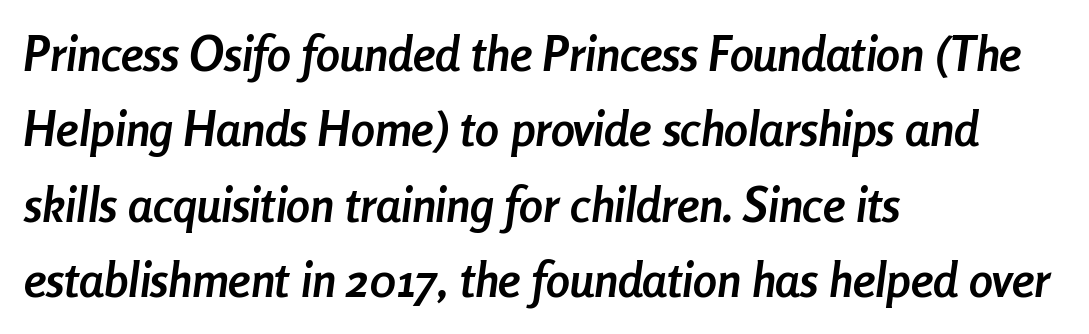
The image shows 48 px semibold, condensed type, italic (leaning right); set left-aligned, normal line spacing (1.57x), normal letter spacing, not underlined; low stroke contrast and a medium x-height.
